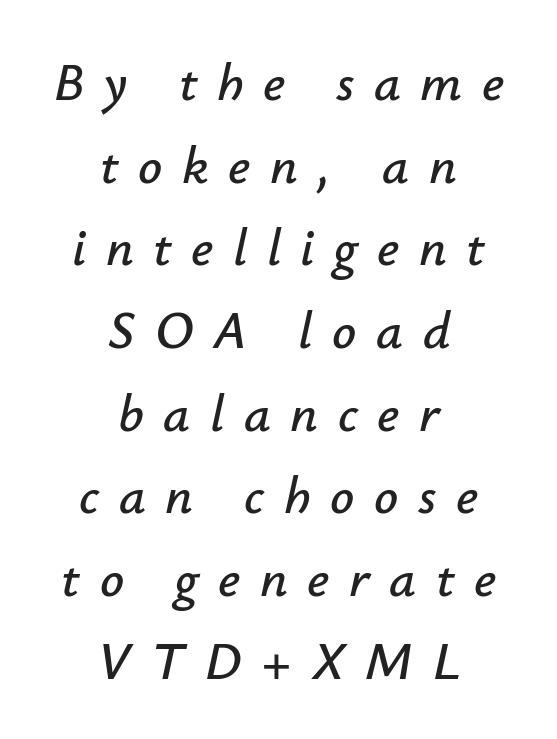
Rendered with sloped, italic letterforms. Quick note: interline space is typical. Letters rest on an invisible, unmarked baseline. Reading down the block, each line starts at a different indent, mirrored at its end. The letters advance in unequal steps, a hallmark of proportional type.
